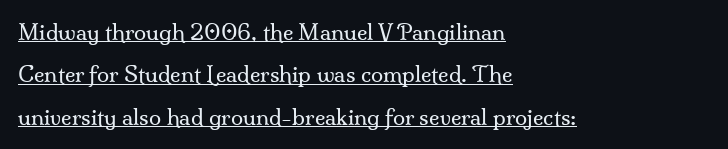
The image shows 22 px text type, upright; set left-aligned, loose line spacing (1.93x), normal letter spacing, underlined.
